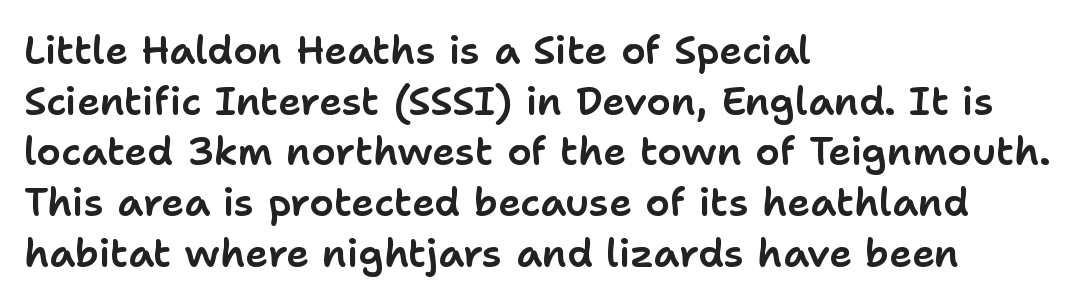
Q: Is the text italic (slanted)? A: No, it is upright.
Q: Is the typeface a serif or a sans-serif typeface? A: Sans-serif.
Q: Is the text underlined? A: No.
Q: How is the paragraph aligned? A: Left-aligned.
Q: Is the spacing between letters normal or unusually wide? A: Normal.
Q: Is the spacing between lines tight, normal or loose? A: Normal.
Q: Width (condensed, normal, or wide)? A: Normal.
Q: Stroke contrast? A: Low.
Q: x-height? A: Medium.
Q: Monospaced? A: No.
